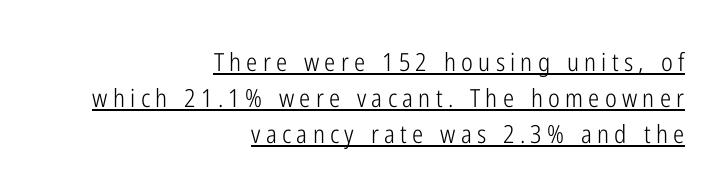
The weight tops out at a normal text grade. The passage shown has open, widely tracked lettering throughout. Compared with a flush-left layout, this one pins lines to the opposite, right side. The vertical gap from one line to the next is medium. Upright lettering throughout.
